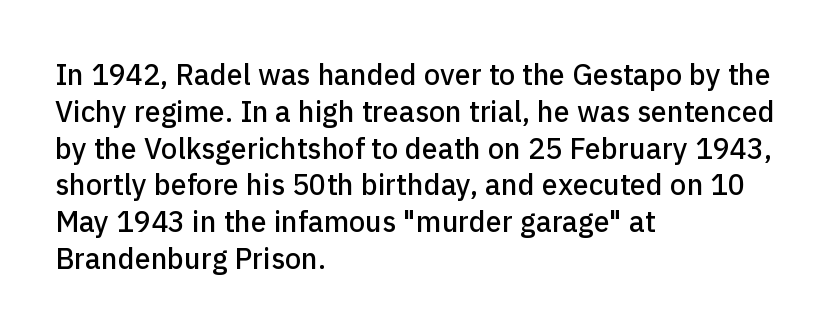
The image shows 29 px sans-serif type, upright; set left-aligned, normal line spacing (1.27x), normal letter spacing, not underlined; low stroke contrast and a medium x-height.
